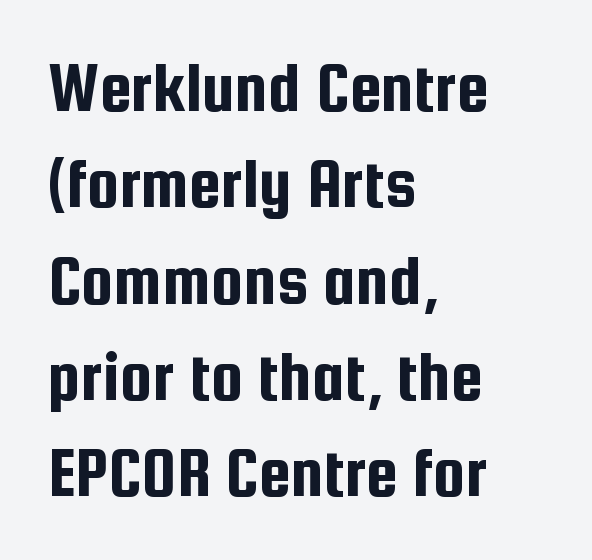
Q: Is the text italic (slanted)? A: No, it is upright.
Q: Is the typeface a serif or a sans-serif typeface? A: Sans-serif.
Q: Is the text underlined? A: No.
Q: How is the paragraph aligned? A: Left-aligned.
Q: Is the spacing between letters normal or unusually wide? A: Normal.
Q: Is the spacing between lines tight, normal or loose? A: Normal.
Q: Width (condensed, normal, or wide)? A: Condensed.
Q: Stroke contrast? A: Low.
Q: x-height? A: Medium.
Q: Monospaced? A: No.
